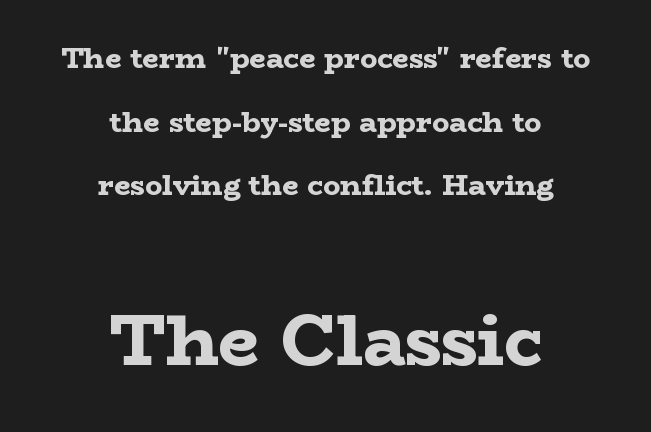
Weight check: bold — yes, fully. The line texture is even and compact thanks to regular tracking. Widely set lines give the paragraph a tall, airy silhouette. Looks like regular typesetting: each glyph gets only the width it needs. The area under the type is left untouched.
